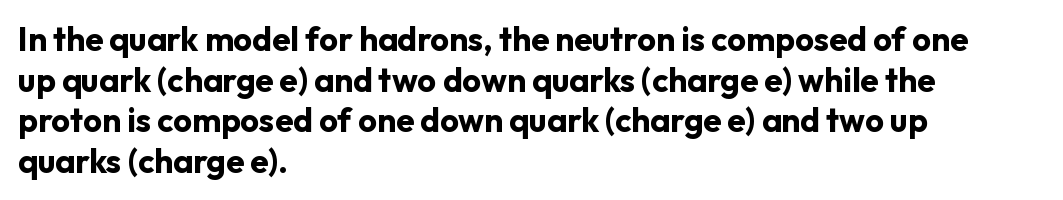
The image shows 33 px bold sans-serif type, upright; set left-aligned, line spacing 1.23x, normal letter spacing, not underlined; low stroke contrast and a medium x-height.
